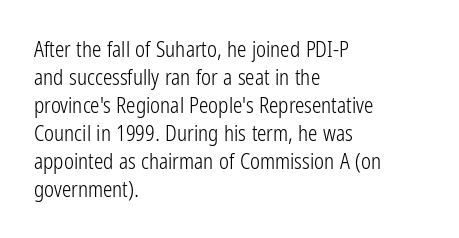
{"italic": "no", "bold": "no", "underline": "no", "align": "left", "line_spacing": "normal", "line_spacing_ratio": 1.33, "letter_spacing": "normal", "letter_spacing_em": 0.0, "glyph_px": 21}
